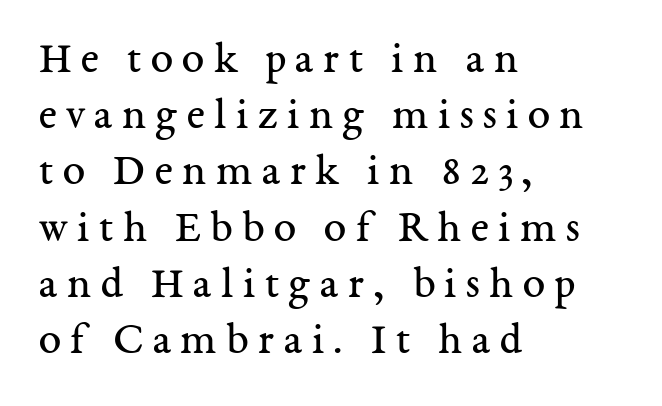
Q: Is the text bold? A: No.
Q: Is the text italic (slanted)? A: No, it is upright.
Q: Is the typeface a serif or a sans-serif typeface? A: Serif.
Q: Is the text underlined? A: No.
Q: How is the paragraph aligned? A: Left-aligned.
Q: Is the spacing between letters normal or unusually wide? A: Unusually wide.
Q: Is the spacing between lines tight, normal or loose? A: Normal.
Q: Width (condensed, normal, or wide)? A: Normal.
Q: Stroke contrast? A: Medium.
Q: x-height? A: Medium.
Q: Monospaced? A: No.
